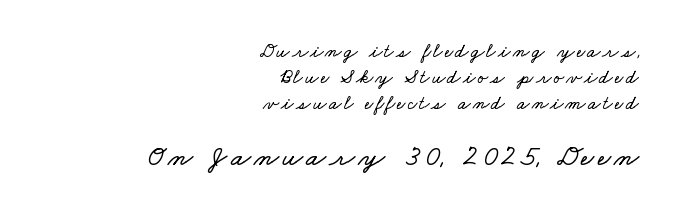
The image shows 29 px wide type; set right-aligned, normal line spacing (1.38x), not underlined; the second (bottom) block is 1.53x larger; low stroke contrast and a small x-height.
